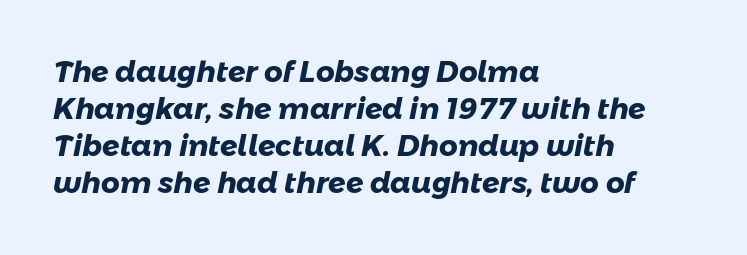
{"serif": "no", "bold": "yes", "weight": "heavy", "width": "normal", "stroke_contrast": "low", "x_height": "medium", "monospaced": "no", "underline": "no", "align": "left", "line_spacing": "normal", "line_spacing_ratio": 1.28, "letter_spacing": "normal", "letter_spacing_em": 0.0, "glyph_px": 29}
